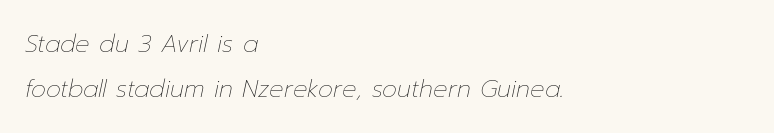
The image shows 24 px text type, italic (leaning right); set left-aligned, line spacing 1.87x, normal letter spacing, not underlined.
